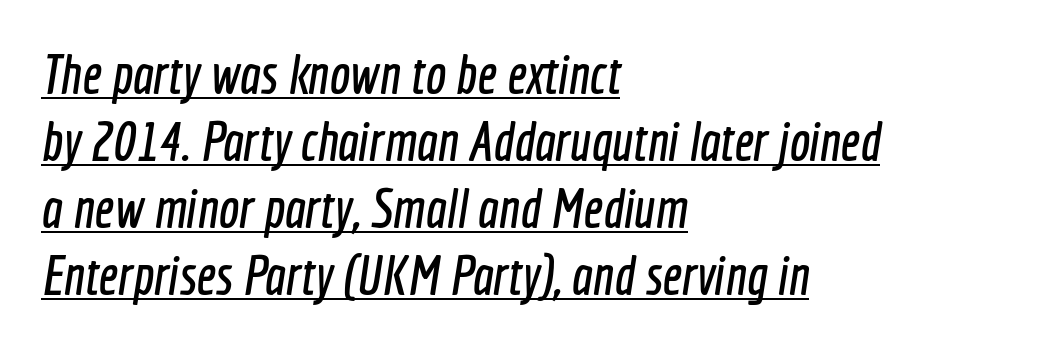
Q: Is the typeface a serif or a sans-serif typeface? A: Sans-serif.
Q: Is the text underlined? A: Yes.
Q: How is the paragraph aligned? A: Left-aligned.
Q: Is the spacing between letters normal or unusually wide? A: Normal.
Q: Width (condensed, normal, or wide)? A: Condensed.
Q: x-height? A: Medium.
Q: Monospaced? A: No.
